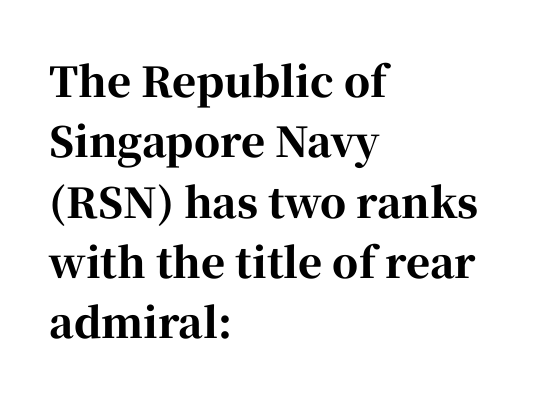
{"serif": "yes", "italic": "no", "bold": "yes", "weight": "bold", "width": "normal", "stroke_contrast": "high", "x_height": "medium", "monospaced": "no", "underline": "no", "align": "left", "line_spacing": "normal", "line_spacing_ratio": 1.47, "letter_spacing": "normal", "letter_spacing_em": 0.0, "glyph_px": 41}
